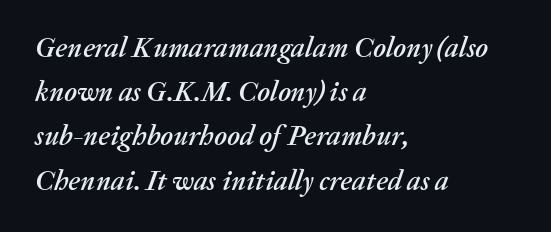
The image shows 28 px text type, italic (leaning right); set left-aligned, normal line spacing (1.58x), normal letter spacing, not underlined; medium stroke contrast and a medium x-height.
